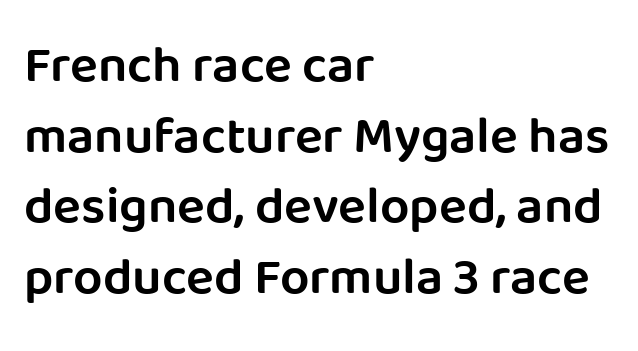
{"serif": "no", "italic": "no", "bold": "semi", "weight": "semibold", "width": "normal", "stroke_contrast": "low", "x_height": "large", "monospaced": "no", "underline": "no", "align": "left", "line_spacing": "normal", "line_spacing_ratio": 1.36, "letter_spacing": "normal", "letter_spacing_em": 0.0, "glyph_px": 52}
